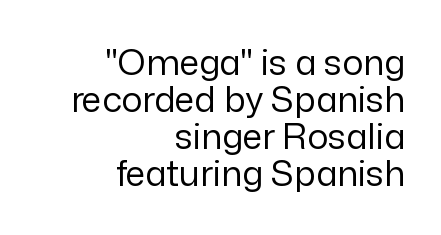
{"serif": "no", "italic": "no", "bold": "no", "weight": "regular", "width": "normal", "stroke_contrast": "low", "x_height": "medium", "monospaced": "no", "underline": "no", "align": "right", "line_spacing": "tight", "line_spacing_ratio": 1.06, "letter_spacing": "normal", "letter_spacing_em": 0.0, "glyph_px": 35}
